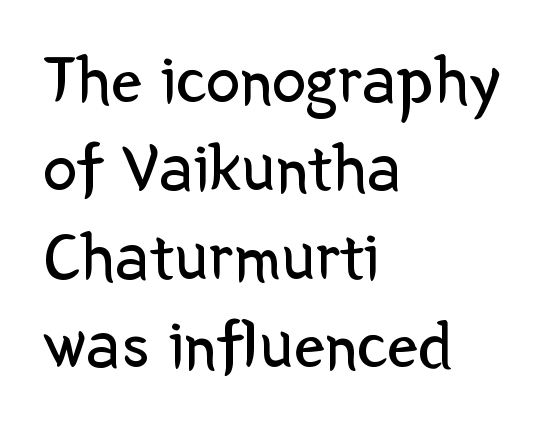
Q: Is the text bold? A: No.
Q: Is the text italic (slanted)? A: No, it is upright.
Q: Is the typeface a serif or a sans-serif typeface? A: Sans-serif.
Q: Is the text underlined? A: No.
Q: How is the paragraph aligned? A: Left-aligned.
Q: Is the spacing between letters normal or unusually wide? A: Normal.
Q: Is the spacing between lines tight, normal or loose? A: Normal.
Q: Width (condensed, normal, or wide)? A: Normal.
Q: Stroke contrast? A: Low.
Q: x-height? A: Medium.
Q: Monospaced? A: No.
